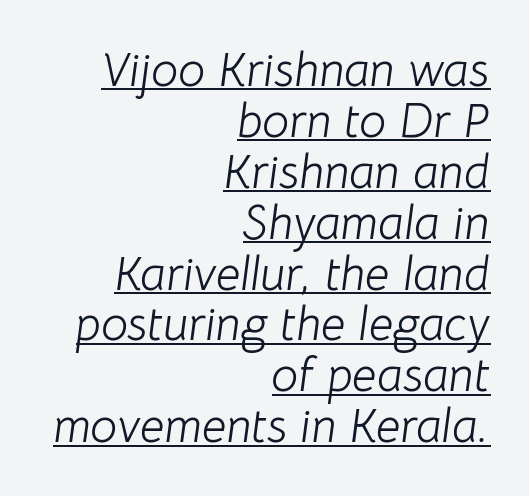
Q: Is the text bold? A: No.
Q: Is the text italic (slanted)? A: Yes, it leans right by about 8 degrees.
Q: Is the text underlined? A: Yes.
Q: How is the paragraph aligned? A: Right-aligned.
Q: Is the spacing between letters normal or unusually wide? A: Normal.
Q: Is the spacing between lines tight, normal or loose? A: Tight.
Q: Width (condensed, normal, or wide)? A: Normal.
Q: Stroke contrast? A: Low.
Q: x-height? A: Medium.
Q: Monospaced? A: No.
